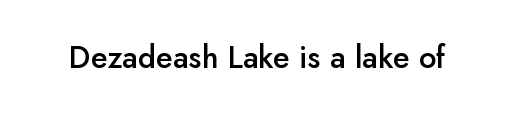
Q: Is the text bold? A: Semi-bold.
Q: Is the text italic (slanted)? A: No, it is upright.
Q: Is the typeface a serif or a sans-serif typeface? A: Sans-serif.
Q: Is the text underlined? A: No.
Q: Is the spacing between letters normal or unusually wide? A: Normal.
Q: Width (condensed, normal, or wide)? A: Normal.
Q: Stroke contrast? A: Low.
Q: x-height? A: Small.
Q: Monospaced? A: No.
